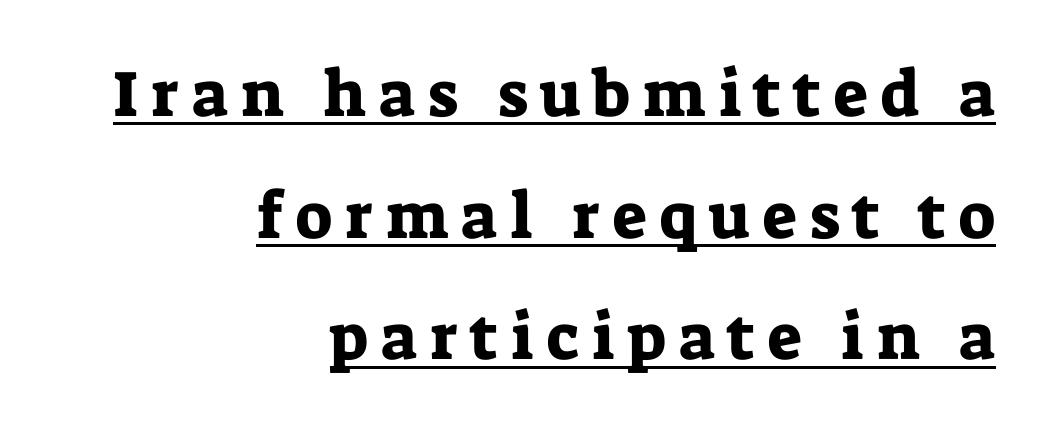
The image shows 65 px serif type, upright; set right-aligned, line spacing 1.87x, unusually wide letter spacing (+0.2 em), underlined; low stroke contrast and a medium x-height.
